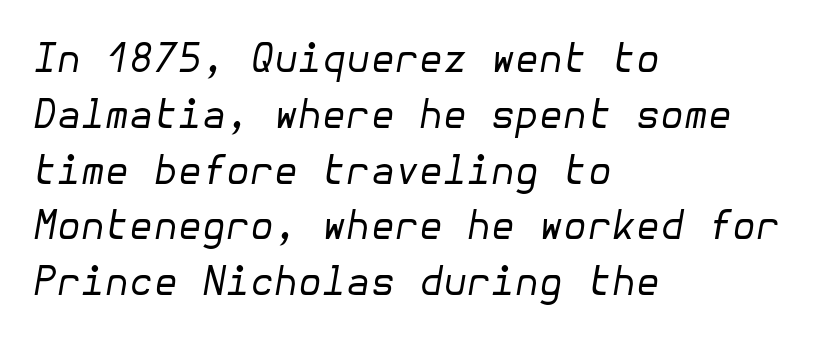
{"italic": "yes", "lean": "right", "slant_degrees": 10, "bold": "no", "weight": "regular", "width": "normal", "stroke_contrast": "low", "x_height": "medium", "underline": "no", "align": "left", "line_spacing": "normal", "line_spacing_ratio": 1.43, "letter_spacing": "normal", "letter_spacing_em": 0.0, "glyph_px": 39}
